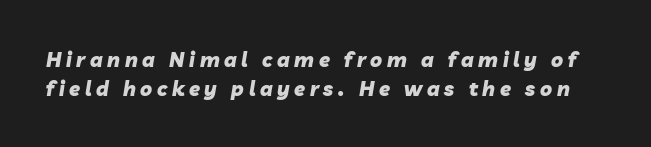
Normally led — the rows are evenly, conventionally spaced. Designer's note — italics engaged. How are the letters spaced? Widely, with obvious added tracking. Underlining? Definitely not there.
